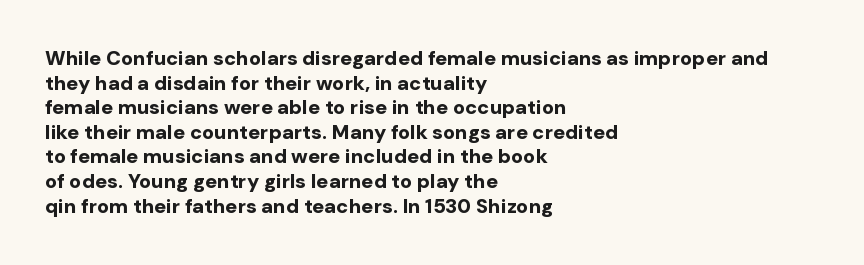
The foot of each line stays bare and open. The letters are bold, with thick, heavy strokes. The letters stand straight up with perfectly vertical stems. Compared with typical body copy, the letter spacing here is the same. These lines stack with their left ends in a neat column.
